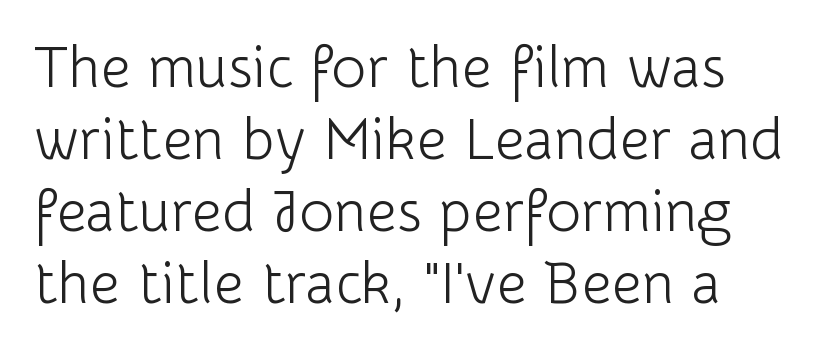
The image shows 59 px light sans-serif type, upright; set line spacing 1.22x, normal letter spacing, not underlined; low stroke contrast and a medium x-height.
